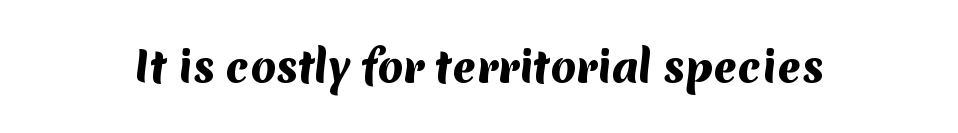
Q: Is the text bold? A: Yes.
Q: Is the typeface a serif or a sans-serif typeface? A: Sans-serif.
Q: Is the text underlined? A: No.
Q: Is the spacing between letters normal or unusually wide? A: Normal.
Q: Width (condensed, normal, or wide)? A: Normal.
Q: Stroke contrast? A: Medium.
Q: x-height? A: Medium.
Q: Monospaced? A: No.
